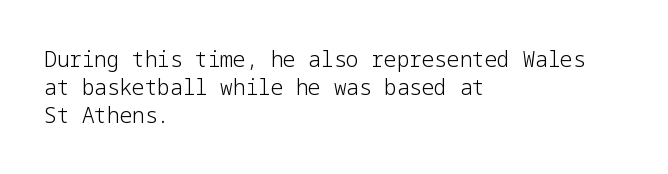
The image shows 21 px text type, upright; set left-aligned, normal line spacing (1.33x), normal letter spacing, not underlined.
